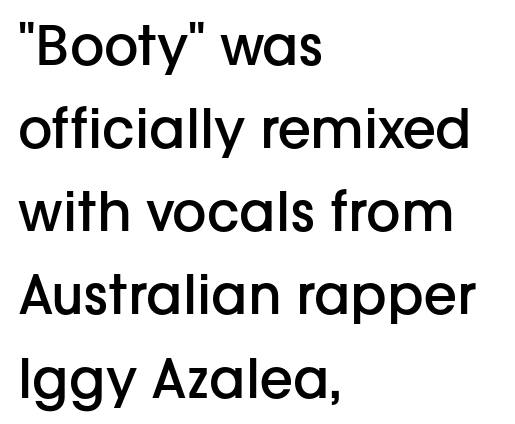
Q: Is the text bold? A: Semi-bold.
Q: Is the text italic (slanted)? A: No, it is upright.
Q: Is the typeface a serif or a sans-serif typeface? A: Sans-serif.
Q: Is the text underlined? A: No.
Q: How is the paragraph aligned? A: Left-aligned.
Q: Is the spacing between letters normal or unusually wide? A: Normal.
Q: Is the spacing between lines tight, normal or loose? A: Normal.
Q: Width (condensed, normal, or wide)? A: Normal.
Q: Stroke contrast? A: Low.
Q: x-height? A: Medium.
Q: Monospaced? A: No.
